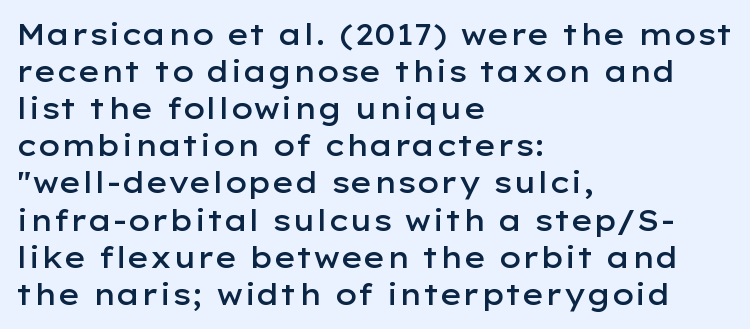
{"serif": "no", "italic": "no", "bold": "semi", "weight": "semibold", "width": "wide", "stroke_contrast": "low", "x_height": "medium", "monospaced": "no", "underline": "no", "align": "left", "line_spacing": "normal", "line_spacing_ratio": 1.28, "letter_spacing": "normal", "letter_spacing_em": 0.0, "glyph_px": 29}
